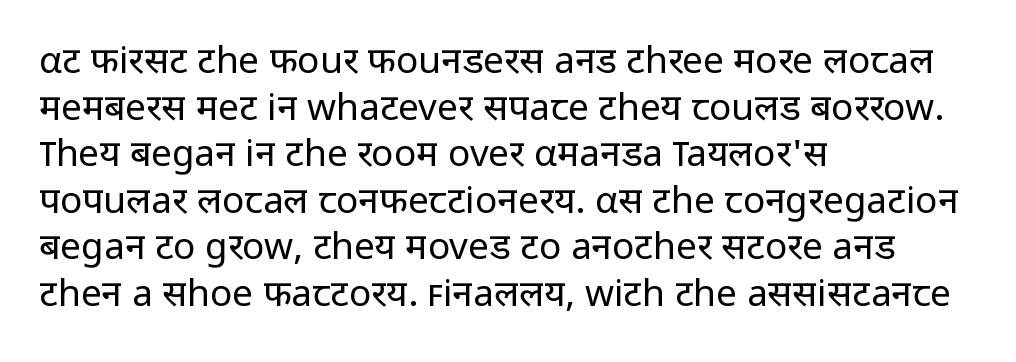
The image shows 37 px regular-weight sans-serif type, upright; set left-aligned, normal line spacing (1.26x), normal letter spacing, not underlined; low stroke contrast and a medium x-height.
